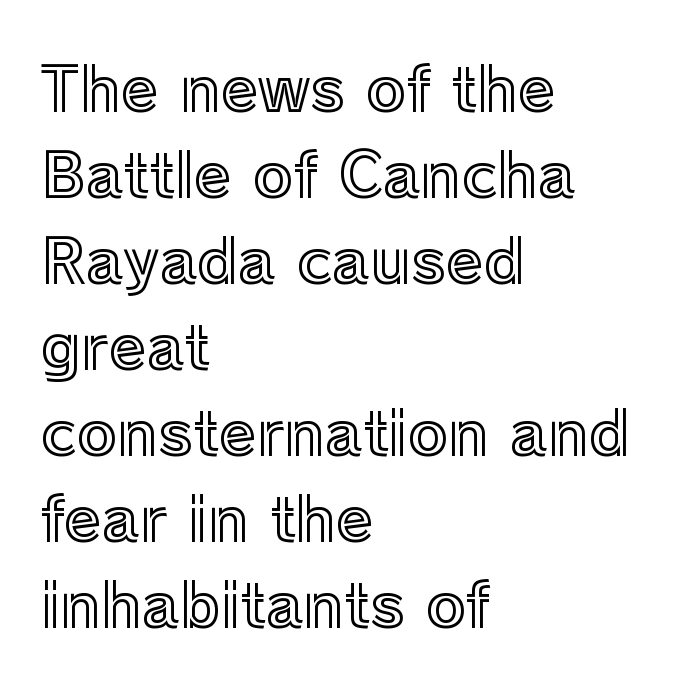
Anything drawn beneath the words? Only blank space. Leading matches the norm, producing a regular column. Character widths vary here, with narrow letters taking less room than wide ones. A typesetter would call this zero additional tracking. Reading down the block, your eye returns to a fixed left position each line.
